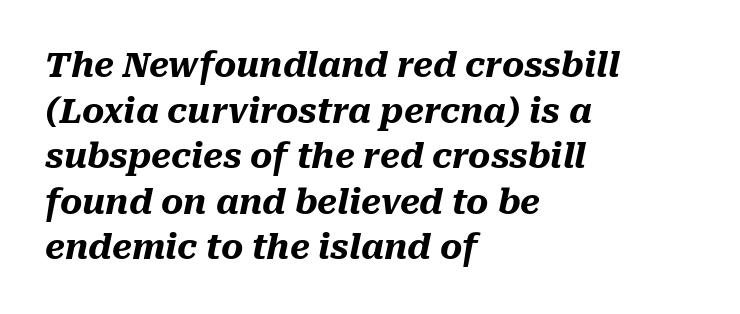
{"italic": "yes", "lean": "right", "slant_degrees": 10, "bold": "yes", "weight": "heavy", "width": "normal", "stroke_contrast": "medium", "x_height": "medium", "monospaced": "no", "underline": "no", "align": "left", "line_spacing": "normal", "line_spacing_ratio": 1.34, "letter_spacing": "normal", "letter_spacing_em": 0.0, "glyph_px": 34}
